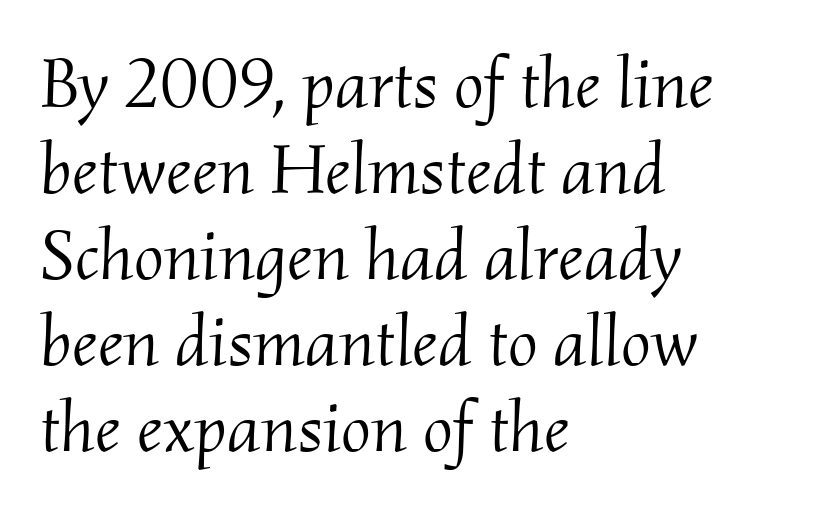
{"serif": "yes", "italic": "yes", "lean": "right", "slant_degrees": 2, "bold": "no", "weight": "light", "width": "normal", "stroke_contrast": "medium", "x_height": "small", "monospaced": "no", "underline": "no", "align": "left", "line_spacing_ratio": 1.21, "letter_spacing": "normal", "letter_spacing_em": 0.0, "glyph_px": 71}
